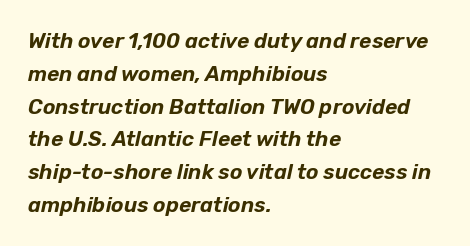
The image shows 21 px text type, italic (leaning right); set left-aligned, normal line spacing (1.56x), normal letter spacing, not underlined.
